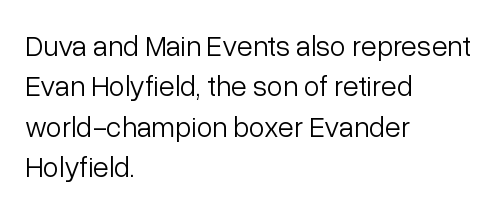
{"serif": "no", "italic": "no", "bold": "no", "weight": "light", "width": "normal", "stroke_contrast": "low", "x_height": "medium", "monospaced": "no", "underline": "no", "align": "left", "line_spacing": "normal", "line_spacing_ratio": 1.39, "letter_spacing": "normal", "letter_spacing_em": 0.0, "glyph_px": 29}
